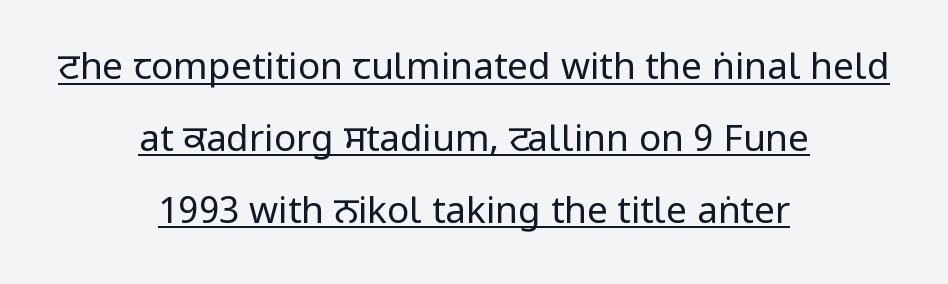
Q: Is the text bold? A: No.
Q: Is the text italic (slanted)? A: No, it is upright.
Q: Is the typeface a serif or a sans-serif typeface? A: Sans-serif.
Q: Is the text underlined? A: Yes.
Q: How is the paragraph aligned? A: Centered.
Q: Is the spacing between letters normal or unusually wide? A: Normal.
Q: Is the spacing between lines tight, normal or loose? A: Loose.
Q: Width (condensed, normal, or wide)? A: Condensed.
Q: Stroke contrast? A: Low.
Q: x-height? A: Large.
Q: Monospaced? A: No.
